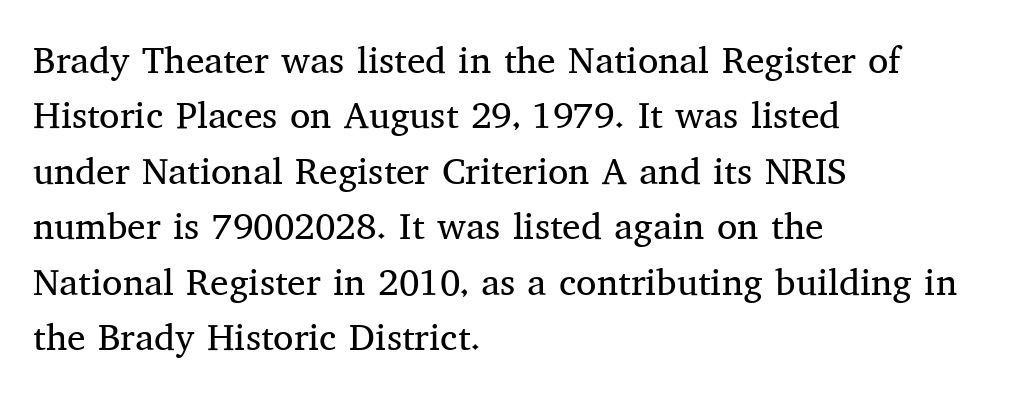
The font's upright variant was chosen for this text. Here the designer chose a conventional face with non-uniform glyph widths. One-word summary of the alignment: left. Nobody drew a line under any word here. Here the glyphs are tracked normally, forming tight word shapes.
